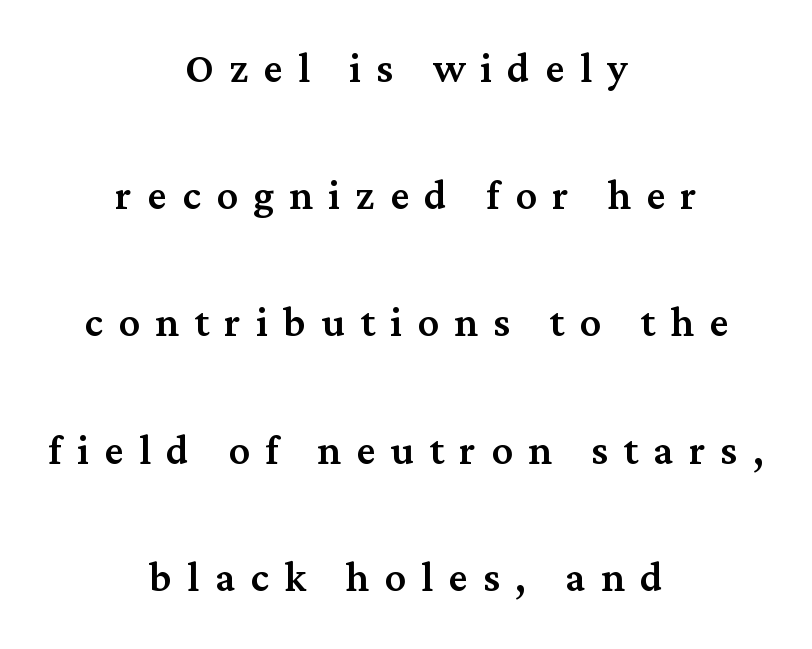
Q: Is the text italic (slanted)? A: No, it is upright.
Q: Is the typeface a serif or a sans-serif typeface? A: Serif.
Q: Is the text underlined? A: No.
Q: How is the paragraph aligned? A: Centered.
Q: Is the spacing between letters normal or unusually wide? A: Unusually wide.
Q: Is the spacing between lines tight, normal or loose? A: Loose.
Q: Width (condensed, normal, or wide)? A: Normal.
Q: Stroke contrast? A: Medium.
Q: x-height? A: Medium.
Q: Monospaced? A: No.
